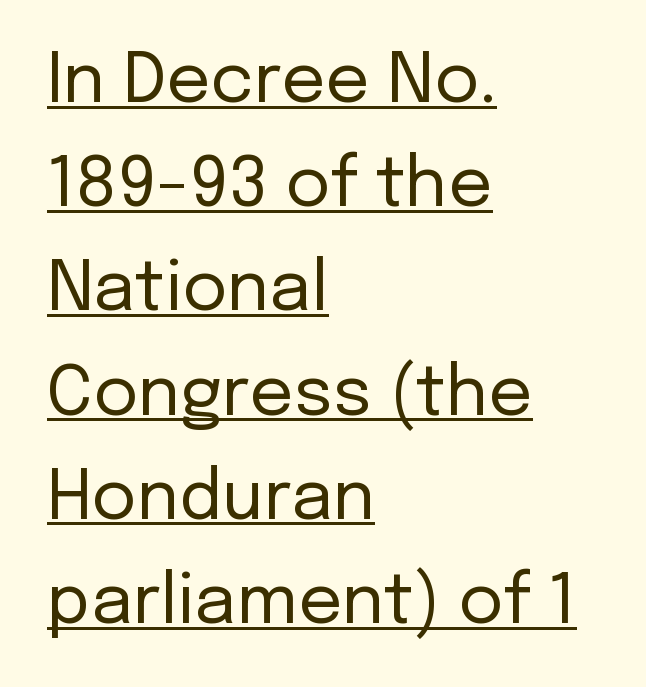
On a weight scale, this lands at 450 or below. There is no visible air inserted between adjacent glyphs. The letters stand straight up with perfectly vertical stems. Regarding leading, the lines here are spaced in the standard way. Is this a sans? Yes — the strokes have no serifs. In designer terms, the underline attribute is active on this setting.
